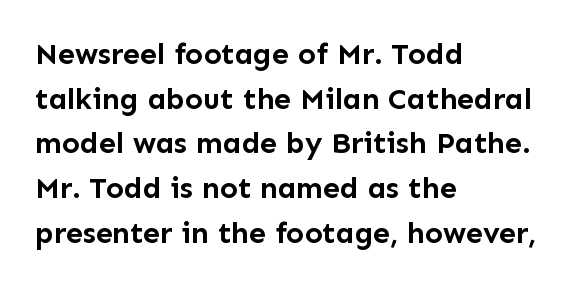
Q: Is the text bold? A: Yes.
Q: Is the text italic (slanted)? A: No, it is upright.
Q: Is the typeface a serif or a sans-serif typeface? A: Sans-serif.
Q: Is the text underlined? A: No.
Q: How is the paragraph aligned? A: Left-aligned.
Q: Is the spacing between letters normal or unusually wide? A: Normal.
Q: Is the spacing between lines tight, normal or loose? A: Normal.
Q: Width (condensed, normal, or wide)? A: Normal.
Q: Stroke contrast? A: Low.
Q: x-height? A: Medium.
Q: Monospaced? A: No.
